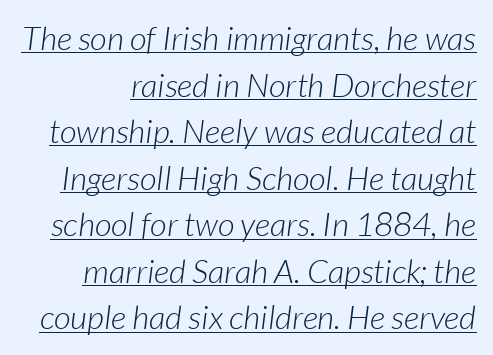
Observe the ordinary spacing: letters are neighbours, not strangers. Line spacing here is normal. The face used here is proportionally spaced, like ordinary book or web type. Descenders here cross a horizontal rule under the line. Yep, that's italic — everything's leaning. The letters look calm and open, with moderate or lighter stems.
